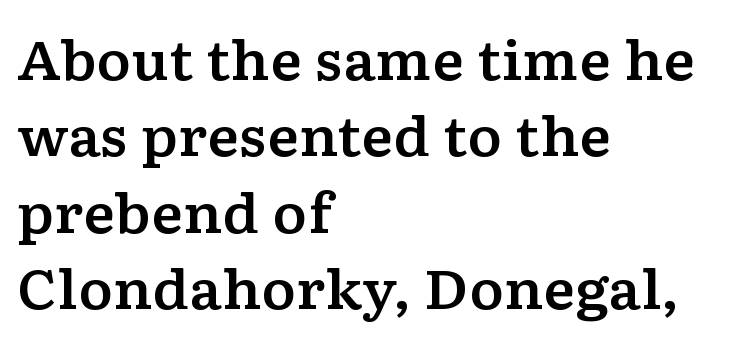
Here the designer chose a conventional face with non-uniform glyph widths. Each letter's strokes conclude with small projecting serifs. Glance below the letters and you will spot only blank space. Default kerning and tracking; the words read as compact shapes. Which margin do the lines hug? The left one — the right edge is uneven. If you drew a line through each stem, it would be perfectly vertical.
